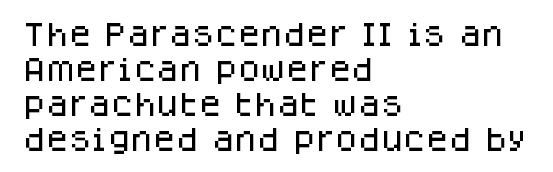
The image shows 26 px text type, upright; set left-aligned, normal line spacing (1.35x), normal letter spacing, not underlined.
